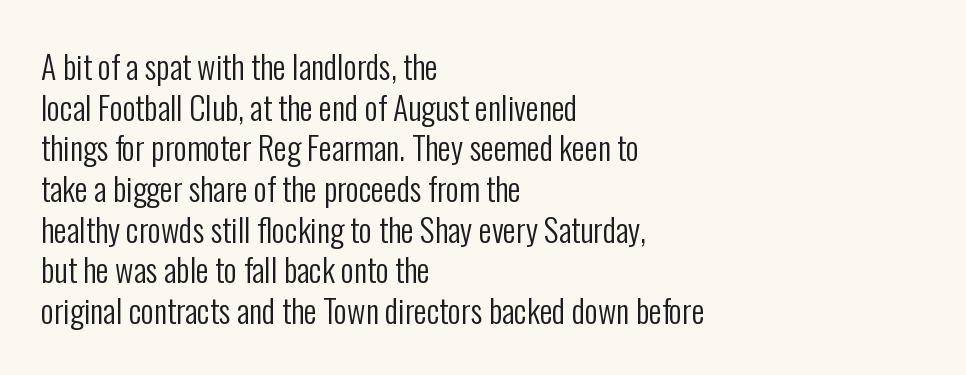
The image shows 32 px regular-weight, condensed sans-serif type, upright; set left-aligned, normal line spacing (1.27x), normal letter spacing, not underlined; low stroke contrast and a medium x-height.
